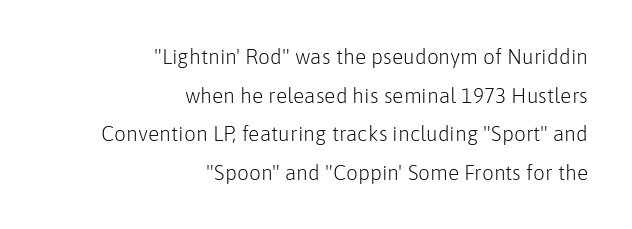
Q: Is the text bold? A: No.
Q: Is the text italic (slanted)? A: No, it is upright.
Q: Is the text underlined? A: No.
Q: How is the paragraph aligned? A: Right-aligned.
Q: Is the spacing between letters normal or unusually wide? A: Normal.
